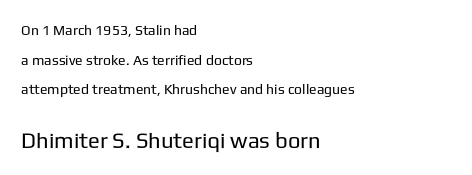
The block of text is sparse from top to bottom, with ample space between rows. This sample is left-justified, so line endings fall wherever the words run out. Beneath every word, the page is bare. Stroke mass is kept to a normal reading level or below.
